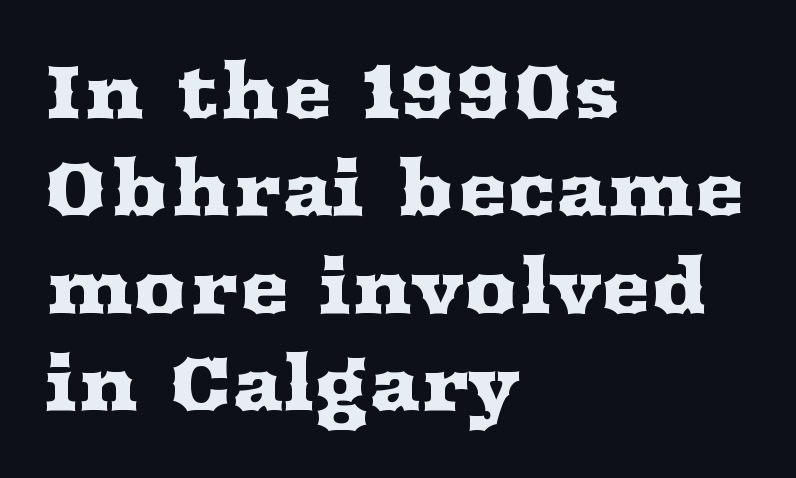
{"serif": "yes", "italic": "no", "width": "wide", "stroke_contrast": "medium", "x_height": "medium", "monospaced": "no", "underline": "no", "align": "left", "line_spacing": "normal", "line_spacing_ratio": 1.3, "letter_spacing": "normal", "letter_spacing_em": 0.0, "glyph_px": 75}
